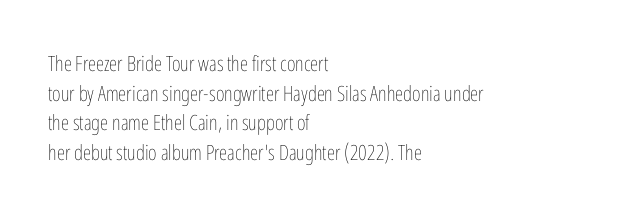
Quick note: underline off. Do the letters lean? They stand straight. The text block is weighted toward the left margin, trailing off unevenly rightward. This rendering leaves character spacing at its baseline value. Vertical spacing — default.
